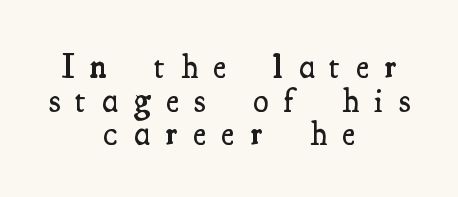
Q: Is the text bold? A: Semi-bold.
Q: Is the text italic (slanted)? A: No, it is upright.
Q: Is the typeface a serif or a sans-serif typeface? A: Serif.
Q: Is the text underlined? A: No.
Q: How is the paragraph aligned? A: Centered.
Q: Is the spacing between letters normal or unusually wide? A: Unusually wide.
Q: Is the spacing between lines tight, normal or loose? A: Tight.
Q: Width (condensed, normal, or wide)? A: Condensed.
Q: Stroke contrast? A: Medium.
Q: x-height? A: Small.
Q: Monospaced? A: No.
